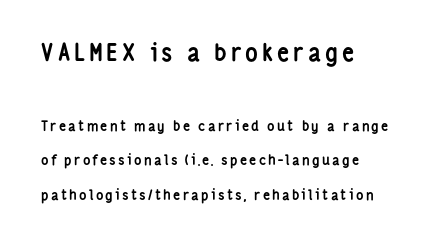
A dark, heavy texture on the line: the type is bold. The letters stand upright; this is a roman face. The initial chunk of copy outweighs the following chunk in type size. This block would shrink considerably if given ordinary leading; it's expanded now. All the whitespace from short lines collects on the right. The foot of each line stays bare and open.
